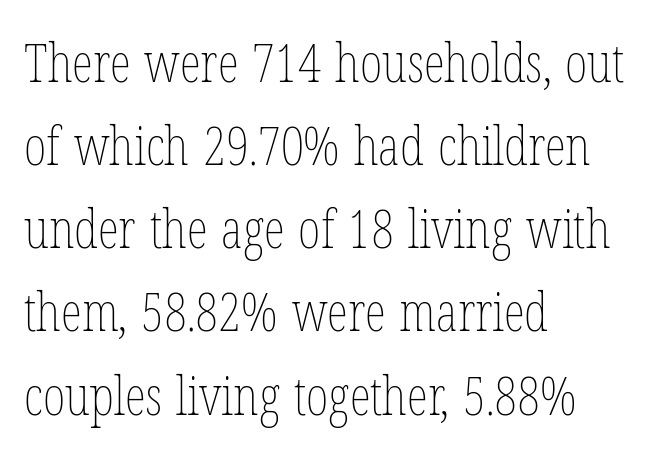
{"italic": "no", "bold": "no", "weight": "thin", "width": "condensed", "stroke_contrast": "low", "x_height": "medium", "monospaced": "no", "underline": "no", "align": "left", "line_spacing": "normal", "line_spacing_ratio": 1.54, "letter_spacing": "normal", "letter_spacing_em": 0.0, "glyph_px": 54}
